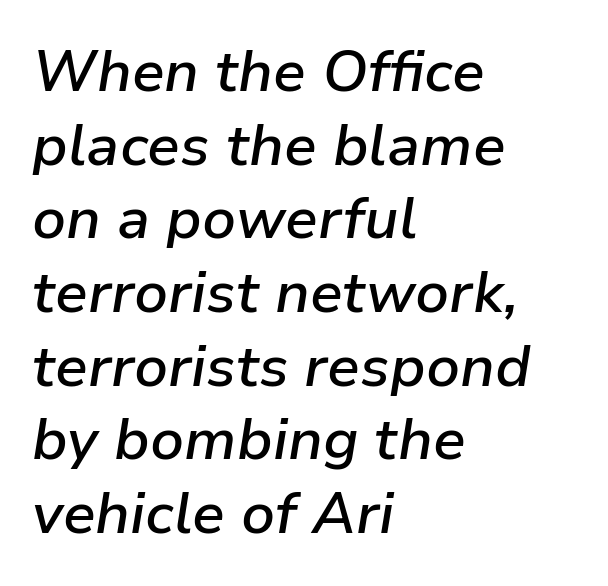
The space directly below the letters is spotless. This rendering leaves character spacing at its baseline value. A bit beefed up — I'd call it semibold rather than bold. The text carries the slant typical of an italic or oblique font. This sample keeps an unexceptional amount of space between lines. Each line starts at the same left margin while the right side varies.
